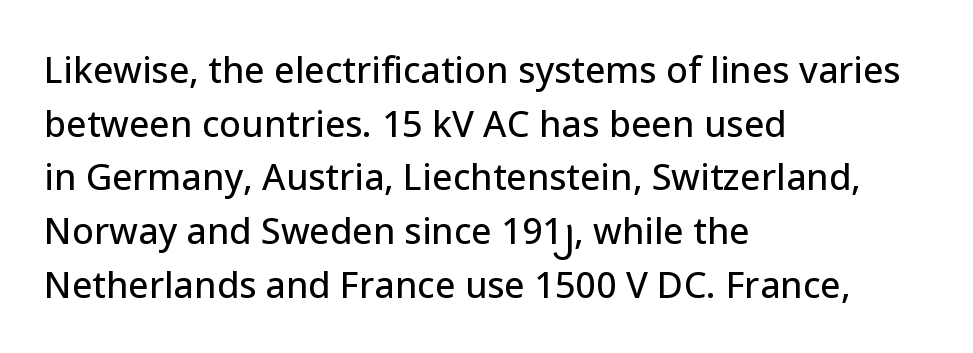
The glyphs are unaccompanied by any horizontal stroke below them. The typography opts for an upright posture over an oblique one. The ragged edge is on the right, which tells us the setting is flush left. The glyphs in this specimen are sans serif. The type is set solid horizontally, with unmodified tracking.
